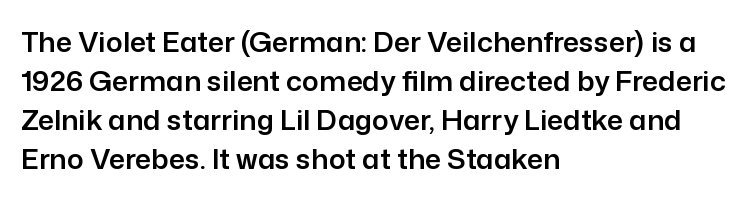
Q: Is the text italic (slanted)? A: No, it is upright.
Q: Is the typeface a serif or a sans-serif typeface? A: Sans-serif.
Q: Is the text underlined? A: No.
Q: How is the paragraph aligned? A: Left-aligned.
Q: Is the spacing between letters normal or unusually wide? A: Normal.
Q: Is the spacing between lines tight, normal or loose? A: Normal.
Q: Width (condensed, normal, or wide)? A: Normal.
Q: Stroke contrast? A: Low.
Q: x-height? A: Medium.
Q: Monospaced? A: No.
